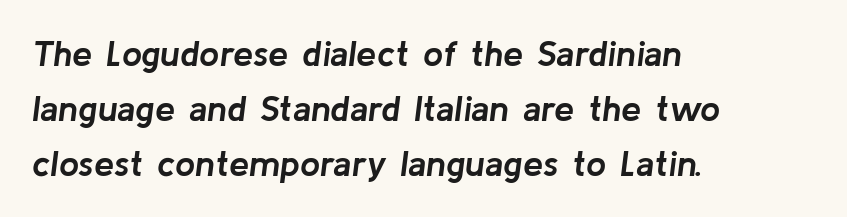
Q: Is the text bold? A: Yes.
Q: Is the text italic (slanted)? A: Yes, it leans right by about 8 degrees.
Q: Is the text underlined? A: No.
Q: How is the paragraph aligned? A: Left-aligned.
Q: Is the spacing between letters normal or unusually wide? A: Normal.
Q: Is the spacing between lines tight, normal or loose? A: Normal.
Q: Width (condensed, normal, or wide)? A: Normal.
Q: Stroke contrast? A: Low.
Q: x-height? A: Medium.
Q: Monospaced? A: No.
